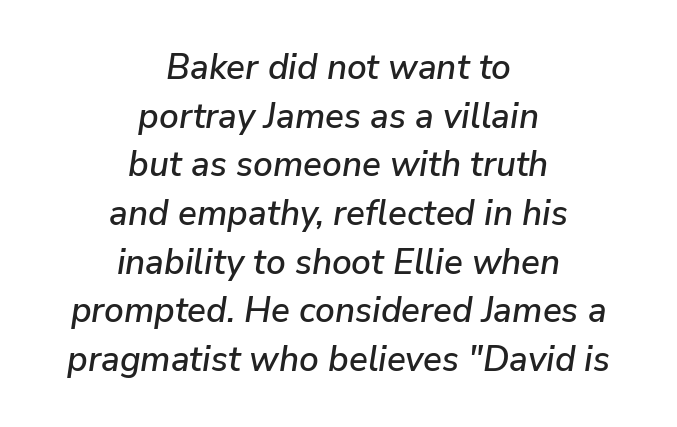
The image shows 35 px text type, italic (leaning right); set centered, normal line spacing (1.39x), normal letter spacing, not underlined; low stroke contrast and a medium x-height.
